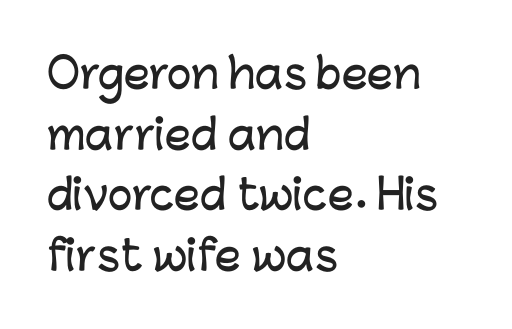
Q: Is the text italic (slanted)? A: No, it is upright.
Q: Is the typeface a serif or a sans-serif typeface? A: Sans-serif.
Q: Is the text underlined? A: No.
Q: How is the paragraph aligned? A: Left-aligned.
Q: Is the spacing between letters normal or unusually wide? A: Normal.
Q: Is the spacing between lines tight, normal or loose? A: Normal.
Q: Width (condensed, normal, or wide)? A: Normal.
Q: Stroke contrast? A: Low.
Q: x-height? A: Medium.
Q: Monospaced? A: No.
